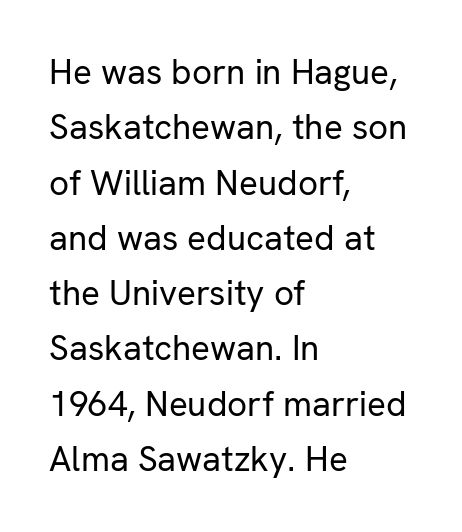
{"serif": "no", "italic": "no", "bold": "no", "weight": "regular", "width": "normal", "stroke_contrast": "low", "x_height": "medium", "monospaced": "no", "underline": "no", "align": "left", "line_spacing": "normal", "line_spacing_ratio": 1.58, "letter_spacing": "normal", "letter_spacing_em": 0.0, "glyph_px": 35}
